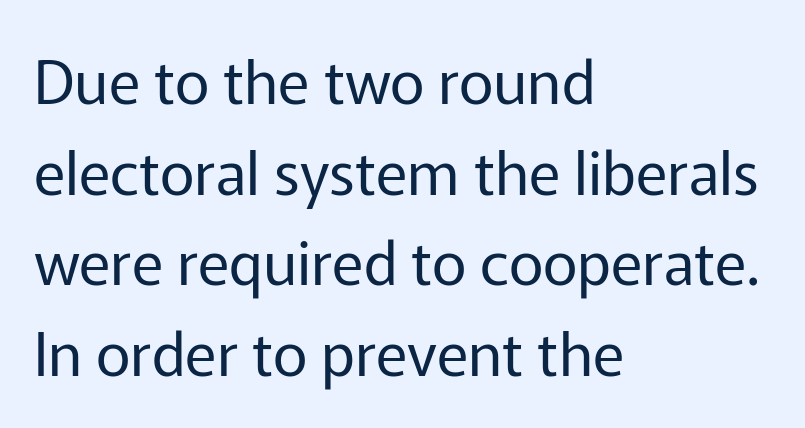
The image shows 60 px regular-weight sans-serif type, upright; set left-aligned, normal line spacing (1.51x), normal letter spacing, not underlined; low stroke contrast and a medium x-height.
